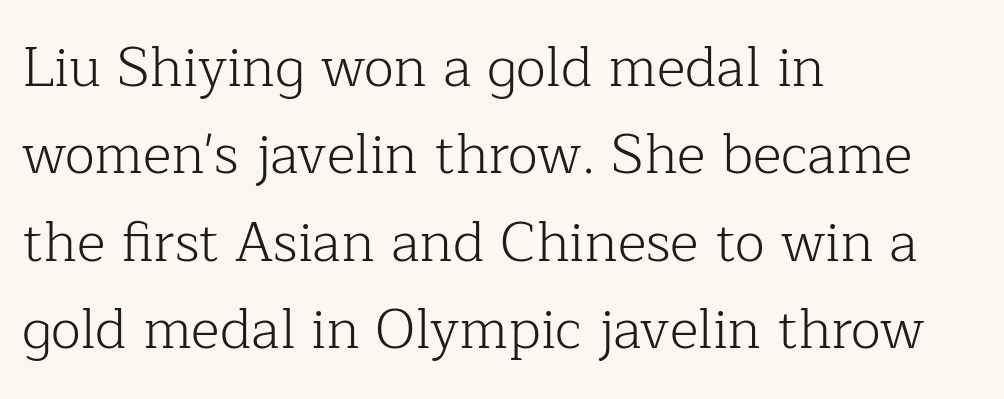
You can tell it's not italic because the verticals are truly vertical. A typesetter would call this leading conventional body-copy spacing. Spacing verdict: proportional, widths tailored to each character. Weight: regular or lighter.
